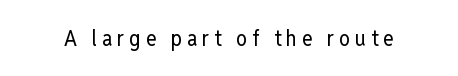
The image shows 22 px text type, upright; set unusually wide letter spacing (+0.22 em), not underlined.
